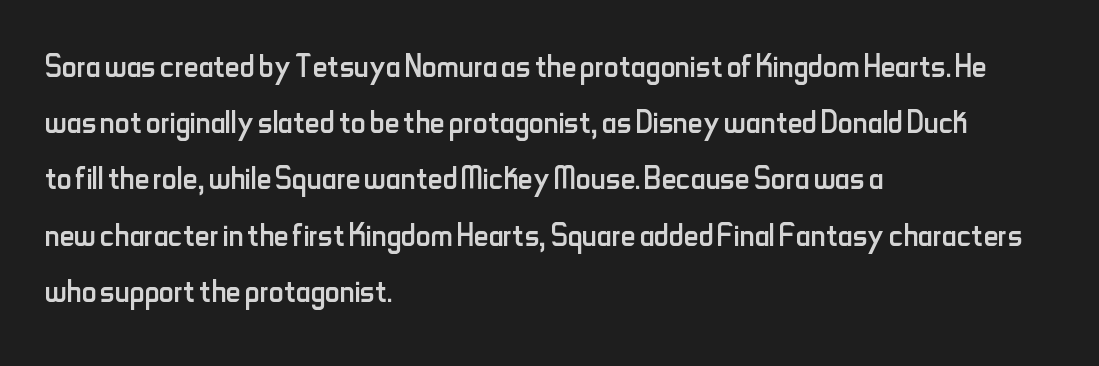
{"serif": "no", "italic": "no", "bold": "no", "weight": "regular", "width": "condensed", "stroke_contrast": "low", "x_height": "small", "monospaced": "no", "underline": "no", "align": "left", "line_spacing": "normal", "line_spacing_ratio": 1.37, "letter_spacing": "normal", "letter_spacing_em": 0.0, "glyph_px": 41}
